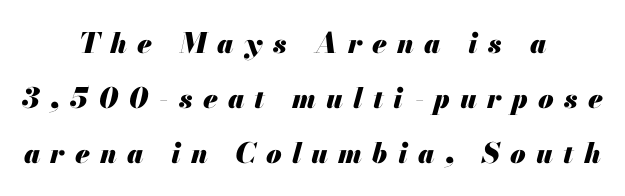
Q: Is the text bold? A: Yes.
Q: Is the text italic (slanted)? A: Yes, it leans right by about 13 degrees.
Q: Is the text underlined? A: No.
Q: How is the paragraph aligned? A: Centered.
Q: Is the spacing between letters normal or unusually wide? A: Unusually wide.
Q: Is the spacing between lines tight, normal or loose? A: Loose.
Q: Width (condensed, normal, or wide)? A: Normal.
Q: Stroke contrast? A: Medium.
Q: x-height? A: Small.
Q: Monospaced? A: No.
